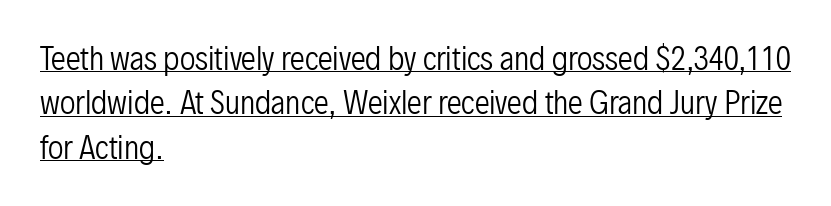
Q: Is the text bold? A: No.
Q: Is the text italic (slanted)? A: No, it is upright.
Q: Is the typeface a serif or a sans-serif typeface? A: Sans-serif.
Q: Is the text underlined? A: Yes.
Q: How is the paragraph aligned? A: Left-aligned.
Q: Is the spacing between letters normal or unusually wide? A: Normal.
Q: Is the spacing between lines tight, normal or loose? A: Normal.
Q: Width (condensed, normal, or wide)? A: Condensed.
Q: Stroke contrast? A: Low.
Q: x-height? A: Medium.
Q: Monospaced? A: No.
